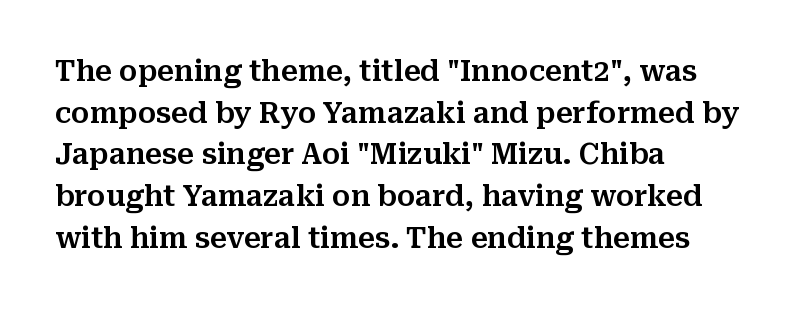
{"serif": "yes", "italic": "no", "width": "normal", "stroke_contrast": "medium", "x_height": "medium", "monospaced": "no", "underline": "no", "align": "left", "line_spacing": "normal", "line_spacing_ratio": 1.49, "letter_spacing": "normal", "letter_spacing_em": 0.0, "glyph_px": 28}
